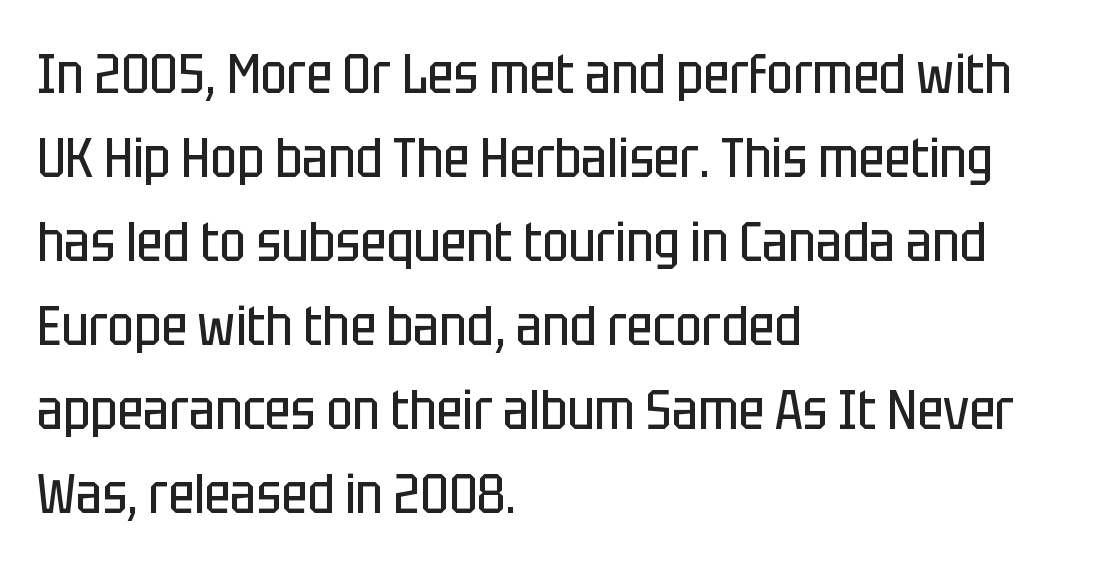
{"serif": "no", "italic": "no", "bold": "no", "weight": "regular", "width": "condensed", "stroke_contrast": "low", "x_height": "large", "monospaced": "no", "underline": "no", "align": "left", "line_spacing": "normal", "line_spacing_ratio": 1.5, "letter_spacing": "normal", "letter_spacing_em": 0.0, "glyph_px": 56}
